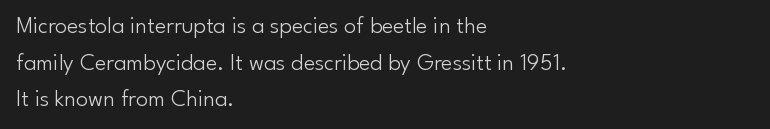
{"italic": "no", "bold": "no", "underline": "no", "align": "left", "line_spacing": "normal", "line_spacing_ratio": 1.53, "letter_spacing": "normal", "letter_spacing_em": 0.0, "glyph_px": 24}
